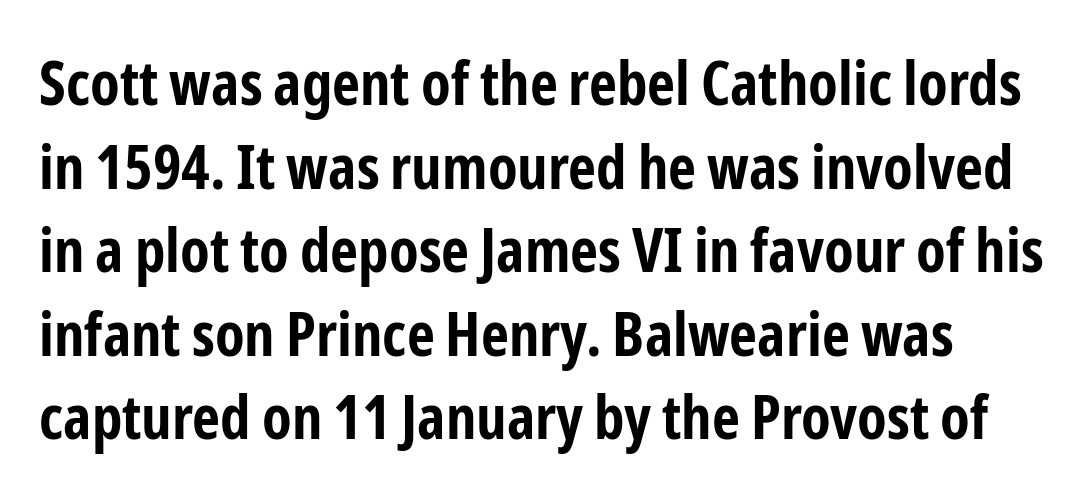
The image shows 61 px bold, condensed sans-serif type, upright; set normal line spacing (1.37x), normal letter spacing, not underlined; low stroke contrast and a medium x-height.
